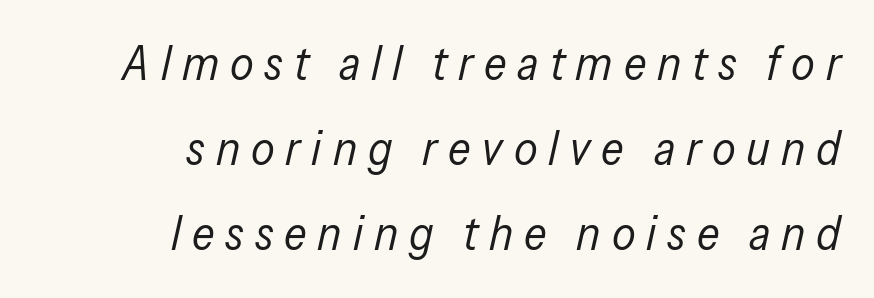
{"italic": "yes", "lean": "right", "slant_degrees": 13, "bold": "no", "weight": "regular", "width": "condensed", "stroke_contrast": "low", "x_height": "medium", "monospaced": "no", "underline": "no", "align": "right", "line_spacing_ratio": 1.81, "letter_spacing": "wide", "letter_spacing_em": 0.23, "glyph_px": 47}
